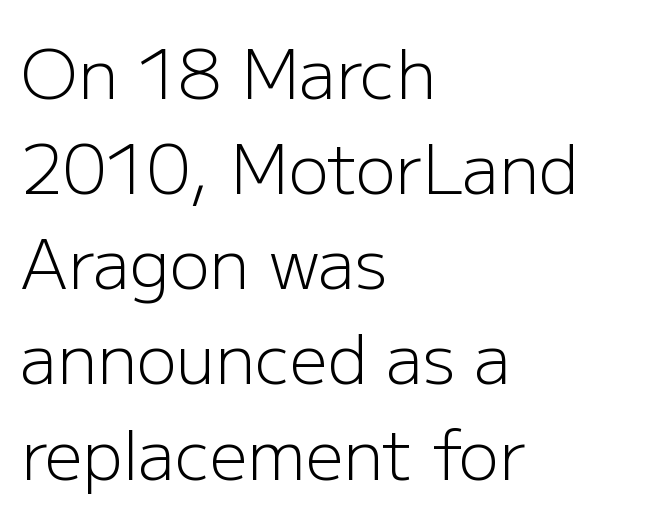
The image shows 67 px light sans-serif type, upright; set left-aligned, normal line spacing (1.42x), normal letter spacing, not underlined; low stroke contrast and a medium x-height.
